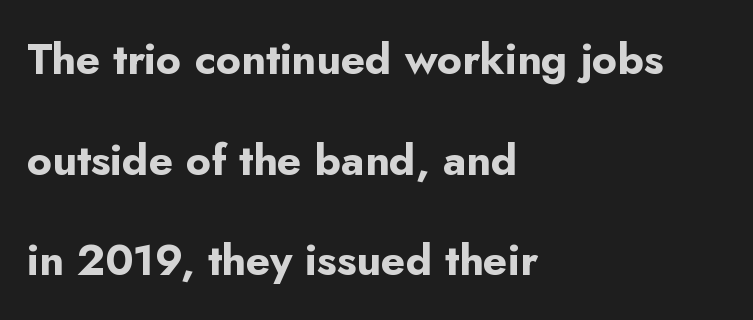
{"serif": "no", "italic": "no", "bold": "yes", "weight": "bold", "width": "normal", "stroke_contrast": "low", "x_height": "small", "monospaced": "no", "underline": "no", "align": "left", "line_spacing": "loose", "line_spacing_ratio": 2.34, "letter_spacing": "normal", "letter_spacing_em": 0.0, "glyph_px": 43}
